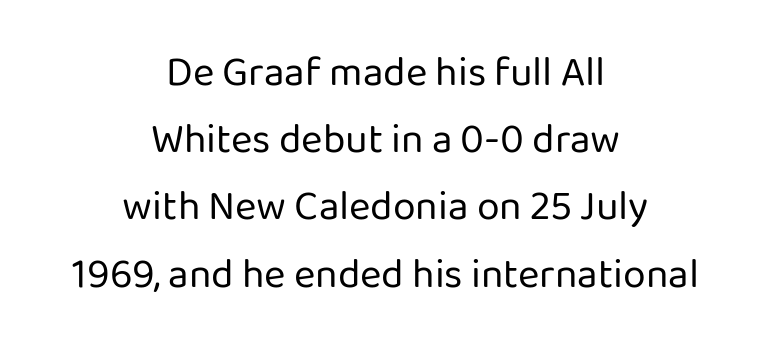
Q: Is the text bold? A: No.
Q: Is the text italic (slanted)? A: No, it is upright.
Q: Is the typeface a serif or a sans-serif typeface? A: Sans-serif.
Q: Is the text underlined? A: No.
Q: How is the paragraph aligned? A: Centered.
Q: Is the spacing between letters normal or unusually wide? A: Normal.
Q: Is the spacing between lines tight, normal or loose? A: Normal.
Q: Width (condensed, normal, or wide)? A: Normal.
Q: Stroke contrast? A: Low.
Q: x-height? A: Medium.
Q: Monospaced? A: No.
